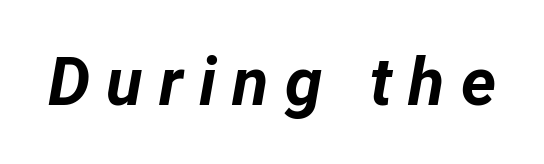
{"italic": "yes", "lean": "right", "slant_degrees": 12, "bold": "yes", "weight": "bold", "width": "normal", "stroke_contrast": "low", "x_height": "medium", "monospaced": "no", "underline": "no", "letter_spacing": "wide", "letter_spacing_em": 0.24, "glyph_px": 67}
